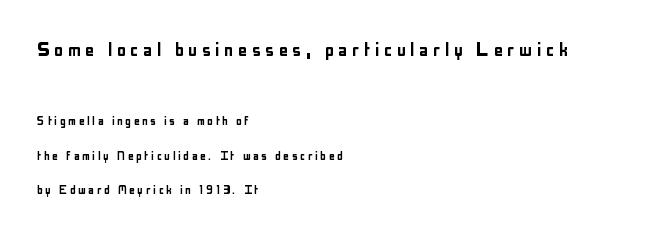
The image shows 23 px text type, upright; set left-aligned, loose line spacing (2.49x), not underlined; the first (top) block is 1.64x larger.
